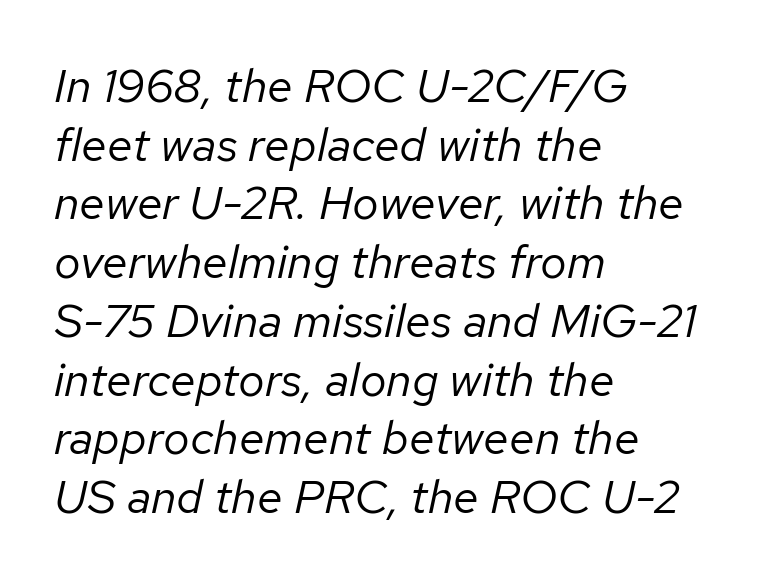
Regular leading. The passage shown has conventional tracking throughout. The passage shown leans; its letterforms are oblique. No heavy texture on the line: the type isn't bold. The gap between lines stays unmarked. The lines in this sample share a left origin and differ only in where they stop.
